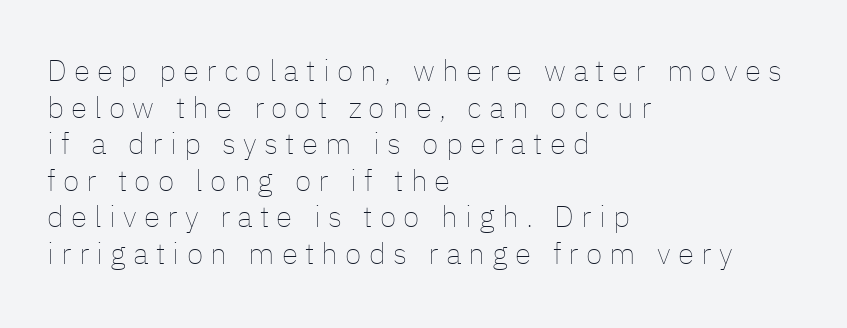
The letterforms sit at book weight or below. The baseline area is clear. The typesetter chose a ragged-right arrangement here. Loose tracking; the words dissolve into strings of separated letters. No italicization has been applied; the sample stays upright. Looks like regular typesetting: each glyph gets only the width it needs.
